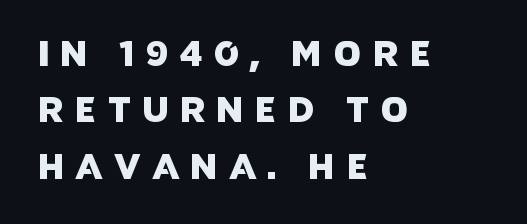
Someone cranked the tracking dial way up on this one. The letters advance in unequal steps, a hallmark of proportional type. The gap between lines stays unmarked. The paragraph shown leans on its left margin.
